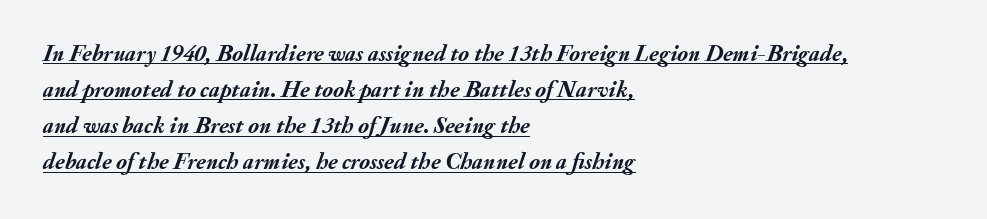
Q: Is the text bold? A: Yes.
Q: Is the text italic (slanted)? A: Yes, it leans right by about 20 degrees.
Q: Is the text underlined? A: Yes.
Q: How is the paragraph aligned? A: Left-aligned.
Q: Is the spacing between letters normal or unusually wide? A: Normal.
Q: Is the spacing between lines tight, normal or loose? A: Normal.
